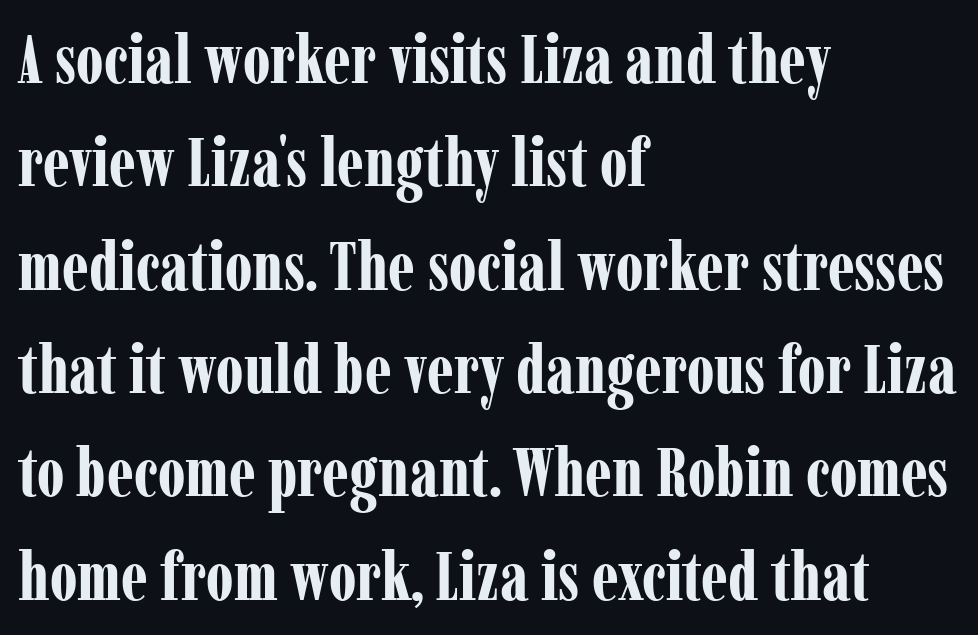
The image shows 68 px bold, condensed serif type, upright; set left-aligned, normal line spacing (1.52x), normal letter spacing, not underlined; low stroke contrast and a medium x-height.
